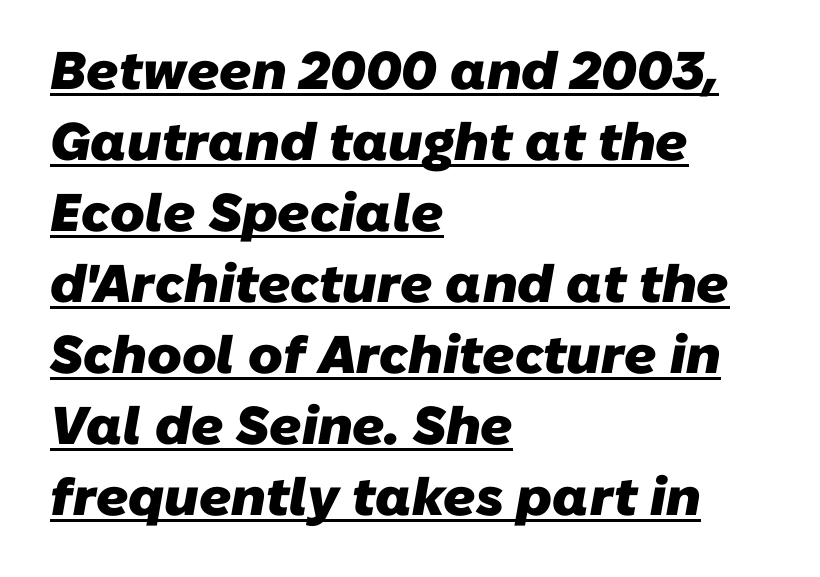
{"serif": "no", "bold": "yes", "weight": "heavy", "width": "normal", "stroke_contrast": "low", "x_height": "medium", "monospaced": "no", "underline": "yes", "align": "left", "line_spacing": "normal", "line_spacing_ratio": 1.34, "letter_spacing": "normal", "letter_spacing_em": 0.0, "glyph_px": 53}
